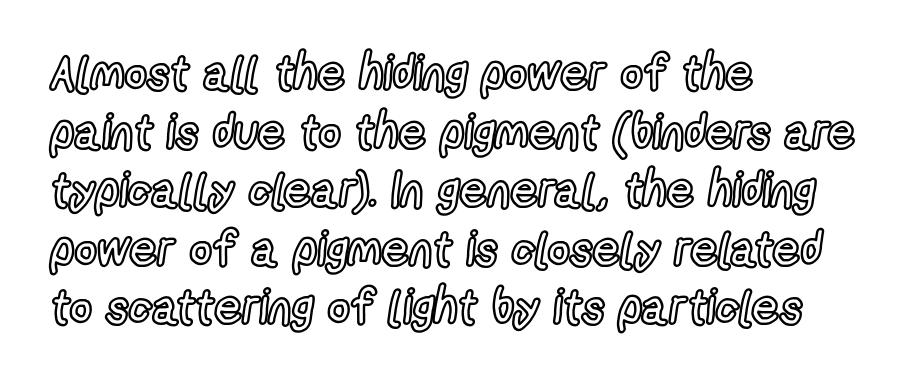
The gap between lines stays unmarked. The passage shown is typed in a proportional face where columns would drift. Observe the ordinary spacing: letters are neighbours, not strangers.
